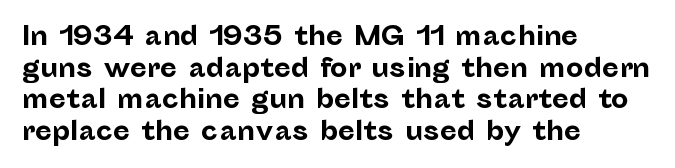
The image shows 25 px bold type, upright; set left-aligned, normal line spacing (1.27x), normal letter spacing, not underlined.
